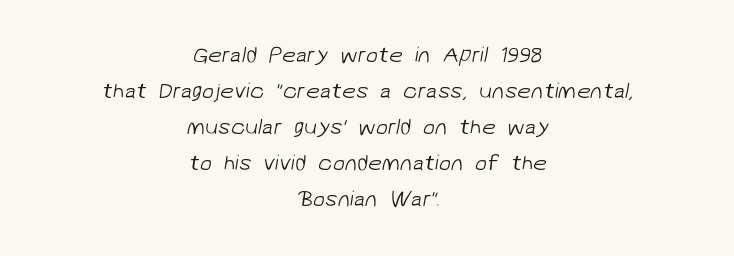
The image shows 22 px text type; set centered, normal line spacing (1.64x), normal letter spacing, not underlined.
